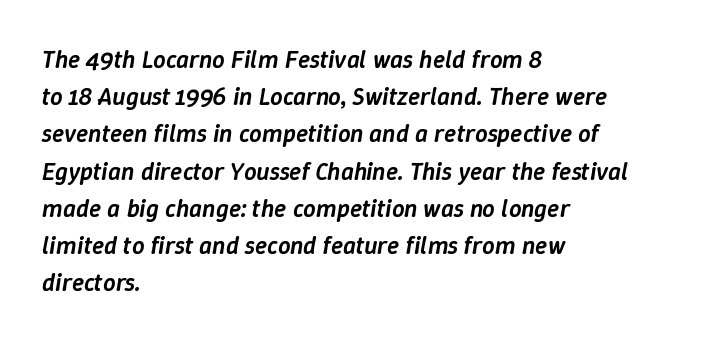
Q: Is the text bold? A: Semi-bold.
Q: Is the text italic (slanted)? A: Yes, it leans right by about 9 degrees.
Q: Is the text underlined? A: No.
Q: How is the paragraph aligned? A: Left-aligned.
Q: Is the spacing between letters normal or unusually wide? A: Normal.
Q: Is the spacing between lines tight, normal or loose? A: Normal.
